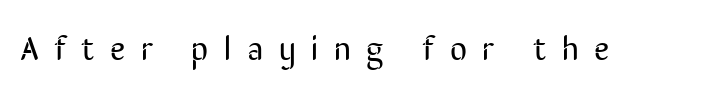
Q: Is the text bold? A: No.
Q: Is the text italic (slanted)? A: No, it is upright.
Q: Is the typeface a serif or a sans-serif typeface? A: Sans-serif.
Q: Is the text underlined? A: No.
Q: Is the spacing between letters normal or unusually wide? A: Unusually wide.
Q: Width (condensed, normal, or wide)? A: Condensed.
Q: Stroke contrast? A: Low.
Q: x-height? A: Medium.
Q: Monospaced? A: No.
